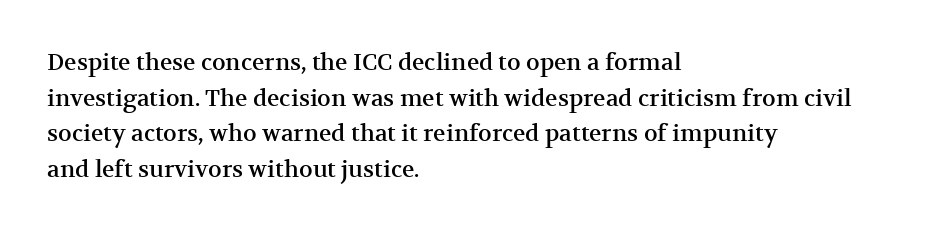
Q: Is the text italic (slanted)? A: No, it is upright.
Q: Is the text underlined? A: No.
Q: How is the paragraph aligned? A: Left-aligned.
Q: Is the spacing between letters normal or unusually wide? A: Normal.
Q: Is the spacing between lines tight, normal or loose? A: Normal.
